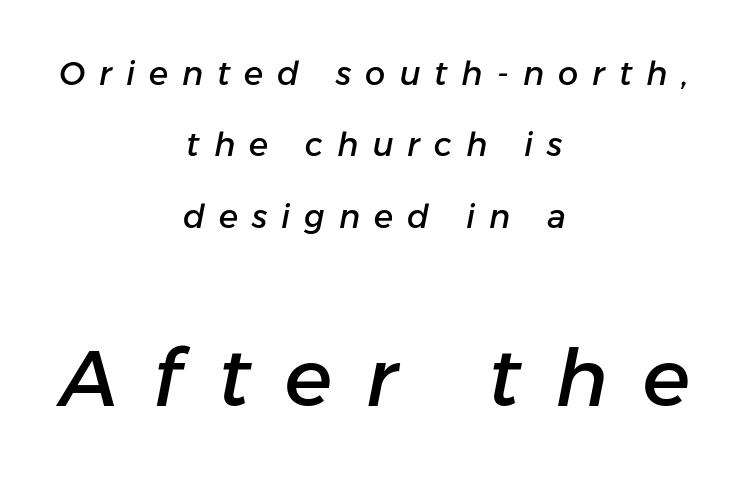
Q: Is the text italic (slanted)? A: Yes, it leans right by about 11 degrees.
Q: Is the text underlined? A: No.
Q: How is the paragraph aligned? A: Centered.
Q: Is the spacing between letters normal or unusually wide? A: Unusually wide.
Q: Is the spacing between lines tight, normal or loose? A: Loose.
Q: Which block of text is set in a larger size, the first (top) or the second (bottom)? A: The second (bottom) one.
Q: Width (condensed, normal, or wide)? A: Normal.
Q: Stroke contrast? A: Low.
Q: x-height? A: Medium.
Q: Monospaced? A: No.
